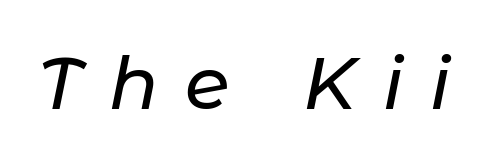
Q: Is the text italic (slanted)? A: Yes, it leans right by about 11 degrees.
Q: Is the text underlined? A: No.
Q: Is the spacing between letters normal or unusually wide? A: Unusually wide.
Q: Width (condensed, normal, or wide)? A: Normal.
Q: Stroke contrast? A: Low.
Q: x-height? A: Medium.
Q: Monospaced? A: No.
